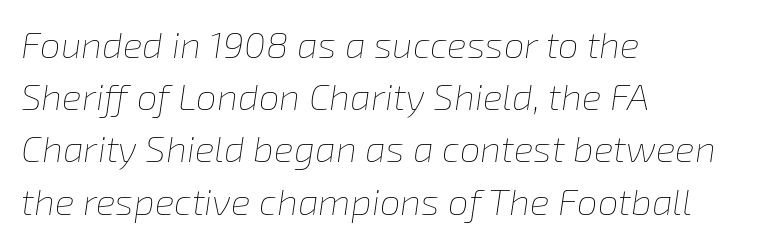
{"italic": "yes", "lean": "right", "slant_degrees": 8, "bold": "no", "weight": "thin", "width": "normal", "stroke_contrast": "low", "x_height": "medium", "monospaced": "no", "underline": "no", "align": "left", "line_spacing": "normal", "line_spacing_ratio": 1.41, "letter_spacing": "normal", "letter_spacing_em": 0.0, "glyph_px": 37}
